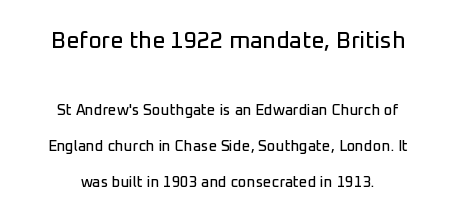
The image shows 23 px text type, upright; set loose line spacing (2.41x), normal letter spacing, not underlined; the first (top) block is 1.53x larger.
